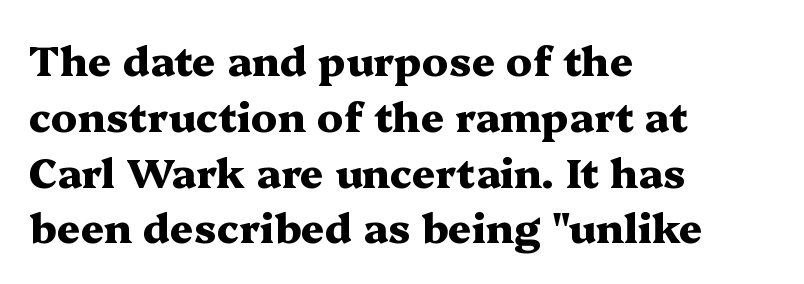
{"serif": "yes", "italic": "no", "bold": "yes", "weight": "heavy", "width": "wide", "stroke_contrast": "medium", "x_height": "medium", "monospaced": "no", "underline": "no", "align": "left", "line_spacing": "normal", "line_spacing_ratio": 1.36, "letter_spacing": "normal", "letter_spacing_em": 0.0, "glyph_px": 41}
